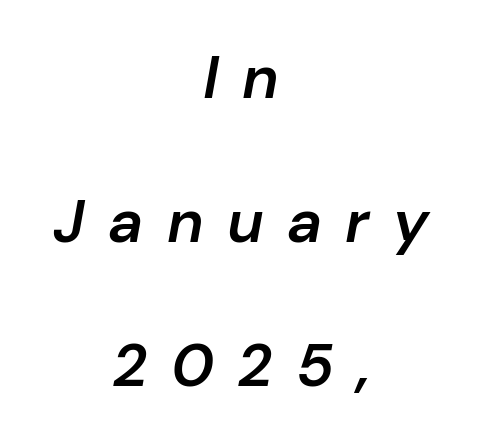
Q: Is the text bold? A: Semi-bold.
Q: Is the text italic (slanted)? A: Yes, it leans right by about 10 degrees.
Q: Is the text underlined? A: No.
Q: How is the paragraph aligned? A: Centered.
Q: Is the spacing between letters normal or unusually wide? A: Unusually wide.
Q: Is the spacing between lines tight, normal or loose? A: Loose.
Q: Width (condensed, normal, or wide)? A: Normal.
Q: Stroke contrast? A: Low.
Q: x-height? A: Medium.
Q: Monospaced? A: No.
